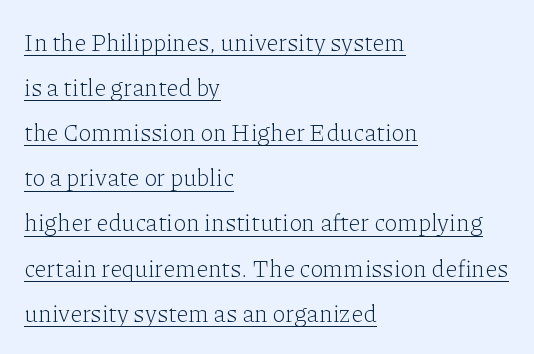
{"italic": "no", "bold": "no", "underline": "yes", "align": "left", "line_spacing_ratio": 1.88, "letter_spacing": "normal", "letter_spacing_em": 0.0, "glyph_px": 24}
